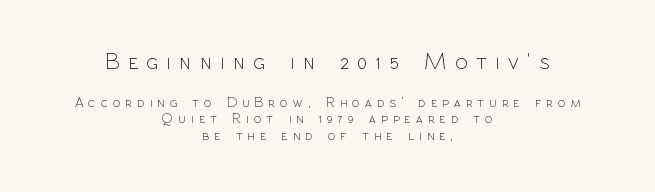
{"italic": "no", "bold": "no", "underline": "no", "align": "center", "line_spacing_ratio": 1.18, "letter_spacing": "wide", "letter_spacing_em": 0.38, "larger_block": "first", "size_ratio": 1.64, "glyph_px": 23}
